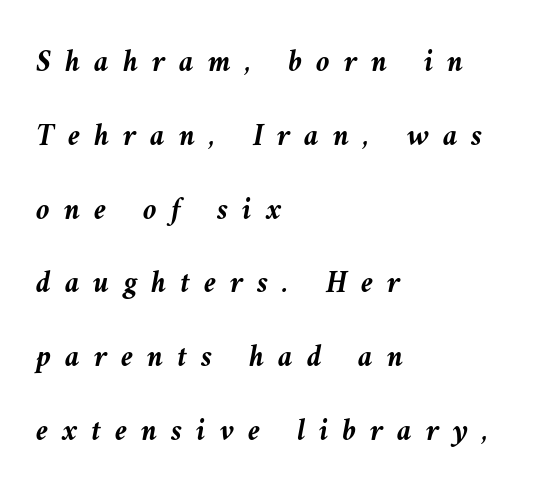
It's the slanting kind of type. Is this a fixed-width face? No — the glyphs have proportional, varying widths. How heavy is the stroke? Heavy — this is a bold. Is the block centered? No — it sits flush against the left margin. The tracking reads as deliberately expanded to a designer's eye. This sample trades compactness for vertical openness between lines.
